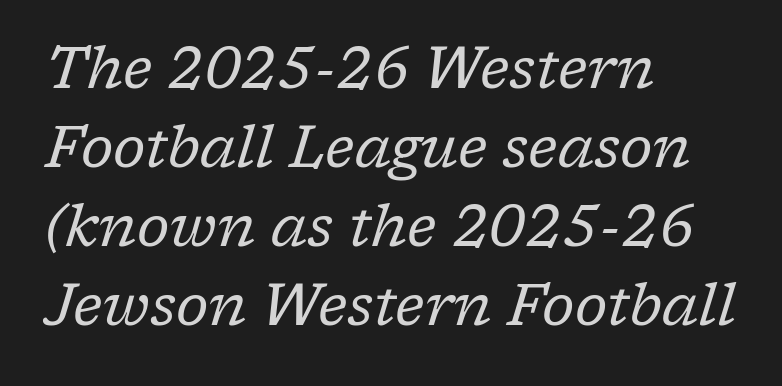
Q: Is the text bold? A: No.
Q: Is the text italic (slanted)? A: Yes, it leans right by about 17 degrees.
Q: Is the typeface a serif or a sans-serif typeface? A: Serif.
Q: Is the text underlined? A: No.
Q: How is the paragraph aligned? A: Left-aligned.
Q: Is the spacing between letters normal or unusually wide? A: Normal.
Q: Is the spacing between lines tight, normal or loose? A: Normal.
Q: Width (condensed, normal, or wide)? A: Normal.
Q: Stroke contrast? A: Low.
Q: x-height? A: Medium.
Q: Monospaced? A: No.
